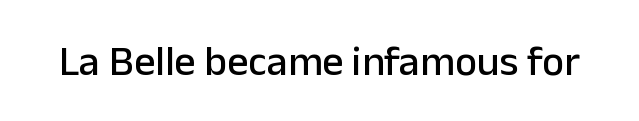
The image shows 42 px sans-serif type, upright; set normal letter spacing, not underlined; low stroke contrast and a medium x-height.
